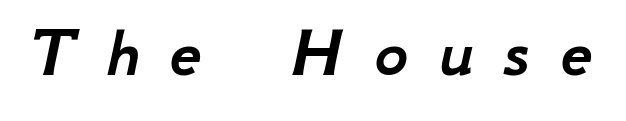
The image shows 72 px text type, italic (leaning right); set unusually wide letter spacing (+0.42 em), not underlined; low stroke contrast and a small x-height.
